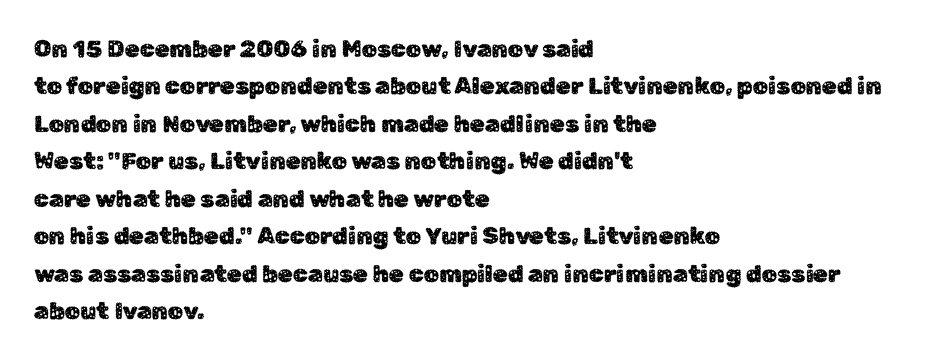
Quick note: interline space is typical. Ordinary non-slanted type is in use. The glyphs are unaccompanied by any horizontal stroke below them. The setting favours the left margin, as ordinary paragraphs usually do.
